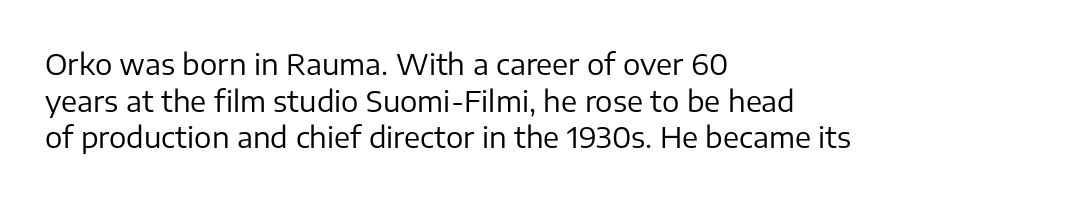
The letters advance in unequal steps, a hallmark of proportional type. The string is rendered with underlining switched off. The axis of the letterforms is exactly vertical. Honestly, the letter spacing is just normal — you wouldn't notice it. No chunkiness to these letters — they're not bold. The rendering uses a moderate line-height, typical for paragraphs.
